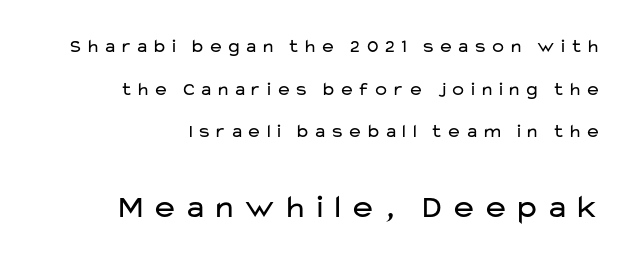
Q: Is the text bold? A: No.
Q: Is the text italic (slanted)? A: No, it is upright.
Q: Is the typeface a serif or a sans-serif typeface? A: Sans-serif.
Q: Is the text underlined? A: No.
Q: Is the spacing between lines tight, normal or loose? A: Loose.
Q: Which block of text is set in a larger size, the first (top) or the second (bottom)? A: The second (bottom) one.
Q: Width (condensed, normal, or wide)? A: Wide.
Q: Stroke contrast? A: Low.
Q: x-height? A: Medium.
Q: Monospaced? A: No.
